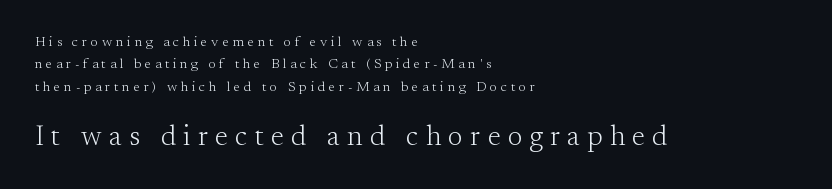
Classification — serif. How are the letters spaced? Widely, with obvious added tracking. When letters stand straight like this, we call the style roman or upright. The gap between lines stays unmarked.
